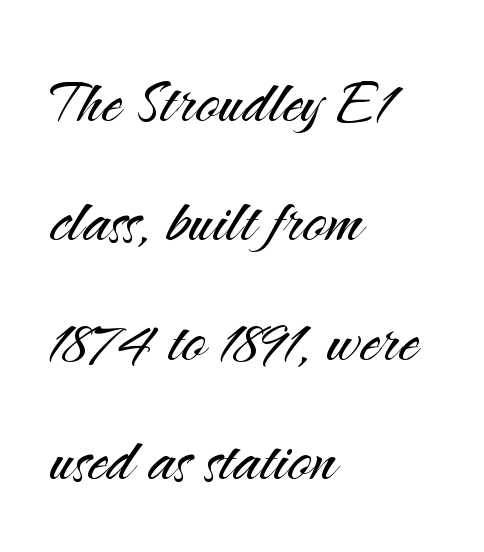
Q: Is the text bold? A: No.
Q: Is the text italic (slanted)? A: Yes.
Q: Is the typeface a serif or a sans-serif typeface? A: Sans-serif.
Q: Is the text underlined? A: No.
Q: How is the paragraph aligned? A: Left-aligned.
Q: Is the spacing between letters normal or unusually wide? A: Normal.
Q: Is the spacing between lines tight, normal or loose? A: Normal.
Q: Width (condensed, normal, or wide)? A: Normal.
Q: Stroke contrast? A: Medium.
Q: x-height? A: Small.
Q: Monospaced? A: No.
